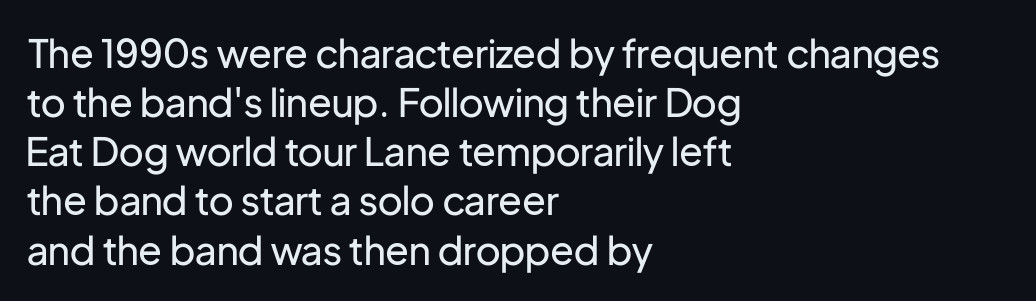
Q: Is the text bold? A: No.
Q: Is the text italic (slanted)? A: No, it is upright.
Q: Is the typeface a serif or a sans-serif typeface? A: Sans-serif.
Q: Is the text underlined? A: No.
Q: How is the paragraph aligned? A: Left-aligned.
Q: Is the spacing between letters normal or unusually wide? A: Normal.
Q: Is the spacing between lines tight, normal or loose? A: Normal.
Q: Width (condensed, normal, or wide)? A: Normal.
Q: Stroke contrast? A: Low.
Q: x-height? A: Medium.
Q: Monospaced? A: No.
